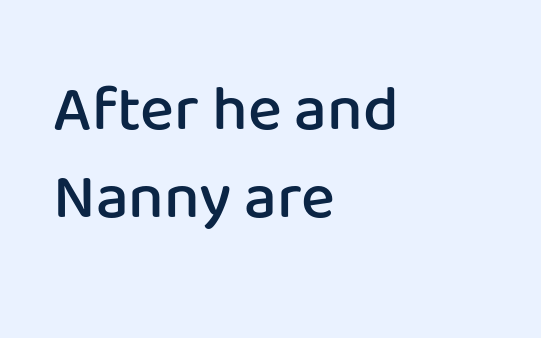
Q: Is the text bold? A: Semi-bold.
Q: Is the text italic (slanted)? A: No, it is upright.
Q: Is the typeface a serif or a sans-serif typeface? A: Sans-serif.
Q: Is the text underlined? A: No.
Q: How is the paragraph aligned? A: Left-aligned.
Q: Is the spacing between letters normal or unusually wide? A: Normal.
Q: Is the spacing between lines tight, normal or loose? A: Normal.
Q: Width (condensed, normal, or wide)? A: Normal.
Q: Stroke contrast? A: Low.
Q: x-height? A: Medium.
Q: Monospaced? A: No.
